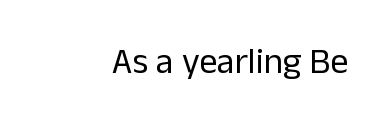
{"serif": "no", "italic": "no", "bold": "no", "weight": "regular", "width": "normal", "stroke_contrast": "low", "x_height": "medium", "monospaced": "no", "underline": "no", "letter_spacing": "normal", "letter_spacing_em": 0.0, "glyph_px": 36}
